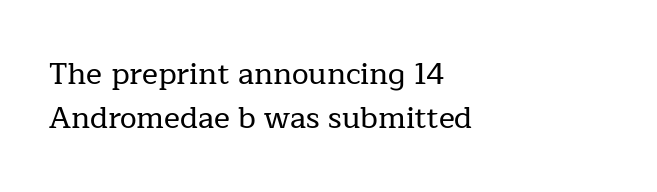
This sample uses an upright cut, with every glyph sitting square on the baseline. The line-height multiplier appears to be the usual default. Tracking here is standard; glyphs follow each other at the usual distance. Visually the block forms a straight wall on the left and a jagged coastline on the right.
